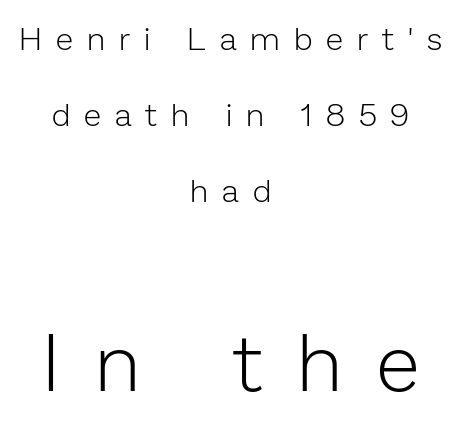
{"serif": "no", "italic": "no", "bold": "no", "weight": "light", "width": "normal", "stroke_contrast": "low", "x_height": "medium", "monospaced": "no", "underline": "no", "align": "center", "line_spacing": "loose", "line_spacing_ratio": 2.38, "letter_spacing": "wide", "letter_spacing_em": 0.44, "larger_block": "second", "size_ratio": 2.5, "glyph_px": 80}
